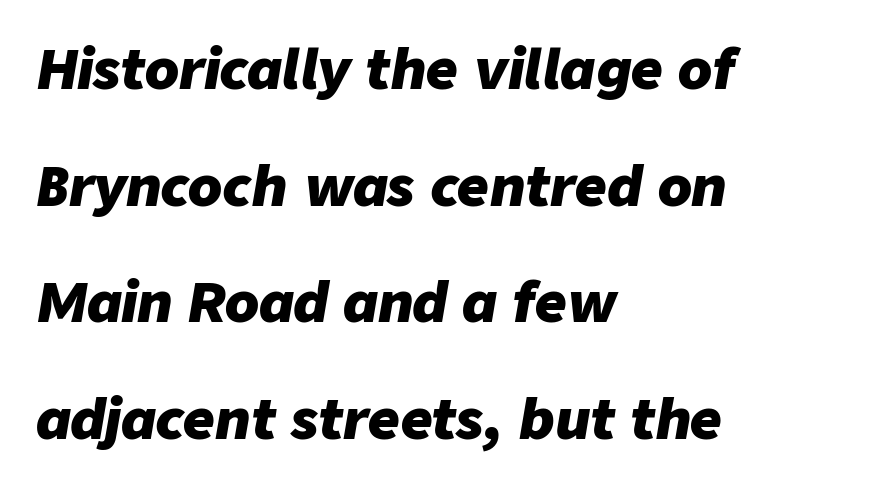
{"italic": "yes", "lean": "right", "slant_degrees": 9, "bold": "yes", "weight": "heavy", "width": "normal", "stroke_contrast": "low", "x_height": "medium", "monospaced": "no", "underline": "no", "align": "left", "line_spacing": "loose", "line_spacing_ratio": 2.12, "letter_spacing": "normal", "letter_spacing_em": 0.0, "glyph_px": 55}
